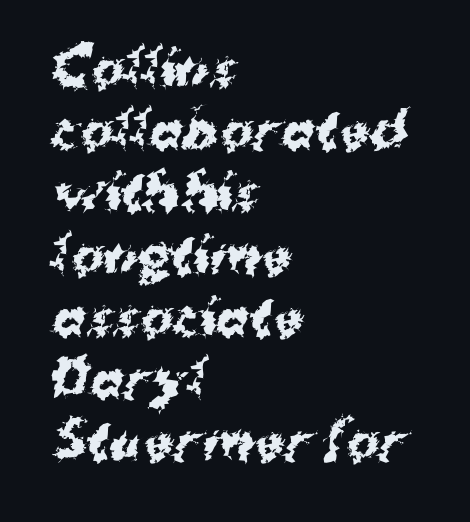
Q: Is the text bold? A: Yes.
Q: Is the typeface a serif or a sans-serif typeface? A: Sans-serif.
Q: Is the text underlined? A: No.
Q: How is the paragraph aligned? A: Left-aligned.
Q: Is the spacing between letters normal or unusually wide? A: Normal.
Q: Is the spacing between lines tight, normal or loose? A: Normal.
Q: Width (condensed, normal, or wide)? A: Normal.
Q: Stroke contrast? A: Medium.
Q: x-height? A: Medium.
Q: Monospaced? A: No.
